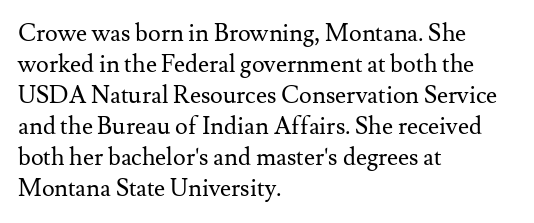
{"italic": "no", "bold": "no", "underline": "no", "align": "left", "line_spacing": "normal", "line_spacing_ratio": 1.29, "letter_spacing": "normal", "letter_spacing_em": 0.0, "glyph_px": 24}
